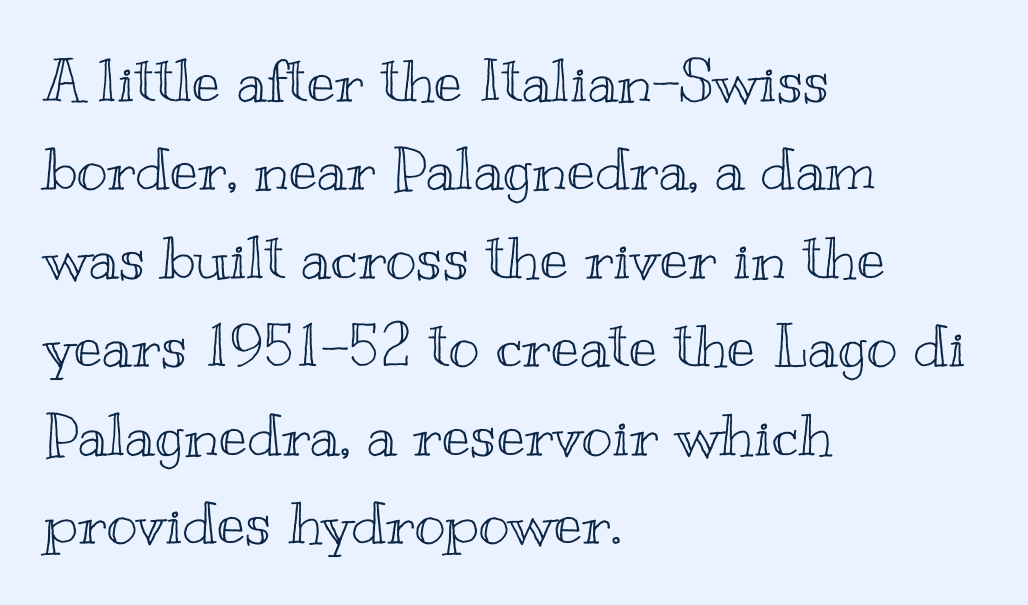
{"italic": "no", "width": "wide", "x_height": "small", "monospaced": "no", "underline": "no", "align": "left", "line_spacing": "normal", "line_spacing_ratio": 1.5, "letter_spacing": "normal", "letter_spacing_em": 0.0, "glyph_px": 59}
